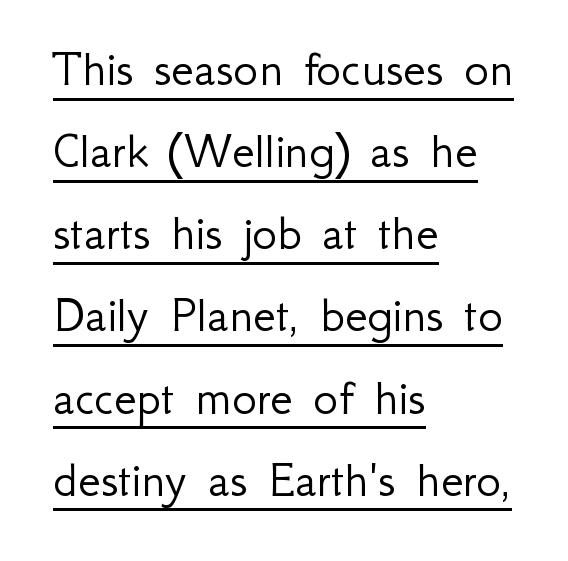
Q: Is the text bold? A: No.
Q: Is the text italic (slanted)? A: No, it is upright.
Q: Is the typeface a serif or a sans-serif typeface? A: Sans-serif.
Q: Is the text underlined? A: Yes.
Q: How is the paragraph aligned? A: Left-aligned.
Q: Is the spacing between letters normal or unusually wide? A: Normal.
Q: Is the spacing between lines tight, normal or loose? A: Normal.
Q: Width (condensed, normal, or wide)? A: Normal.
Q: Stroke contrast? A: Low.
Q: x-height? A: Small.
Q: Monospaced? A: No.
